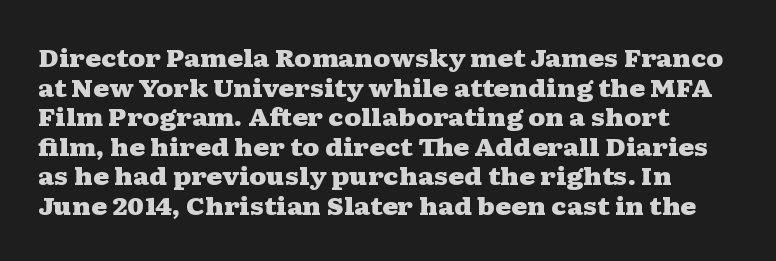
Q: Is the text bold? A: Yes.
Q: Is the text italic (slanted)? A: No, it is upright.
Q: Is the text underlined? A: No.
Q: Is the spacing between letters normal or unusually wide? A: Normal.
